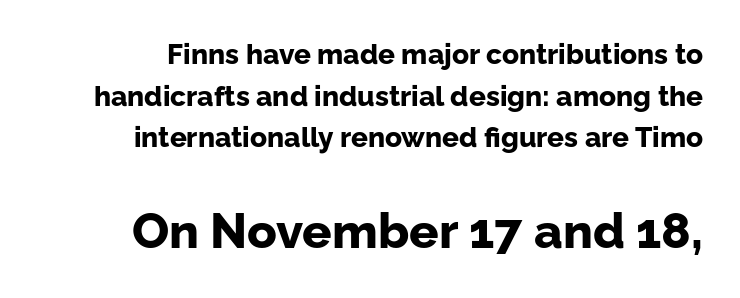
{"serif": "no", "italic": "no", "bold": "yes", "weight": "bold", "width": "normal", "stroke_contrast": "low", "x_height": "medium", "monospaced": "no", "underline": "no", "line_spacing": "normal", "line_spacing_ratio": 1.49, "letter_spacing": "normal", "letter_spacing_em": 0.0, "larger_block": "second", "size_ratio": 1.75, "glyph_px": 49}
